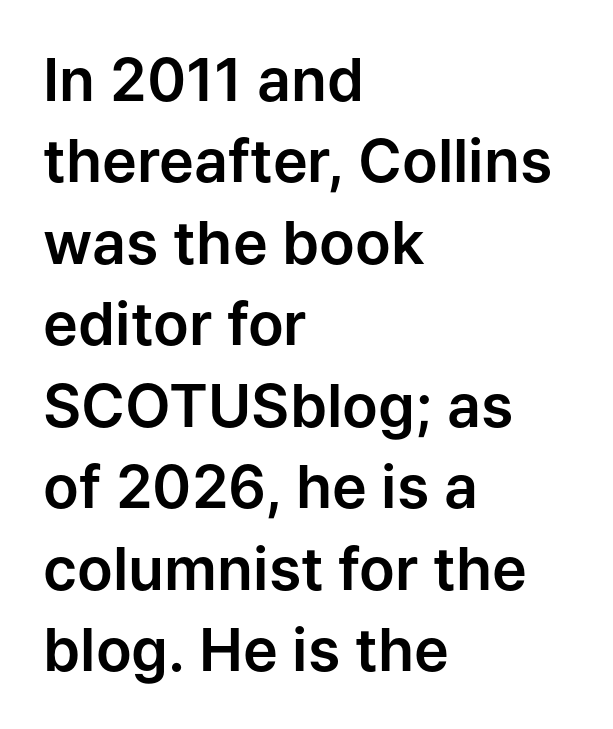
Q: Is the text italic (slanted)? A: No, it is upright.
Q: Is the typeface a serif or a sans-serif typeface? A: Sans-serif.
Q: Is the text underlined? A: No.
Q: How is the paragraph aligned? A: Left-aligned.
Q: Is the spacing between letters normal or unusually wide? A: Normal.
Q: Is the spacing between lines tight, normal or loose? A: Normal.
Q: Width (condensed, normal, or wide)? A: Normal.
Q: Stroke contrast? A: Low.
Q: x-height? A: Medium.
Q: Monospaced? A: No.
